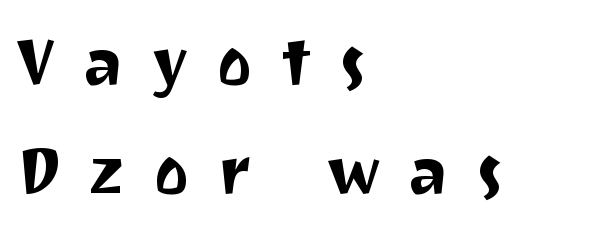
Q: Is the text italic (slanted)? A: No, it is upright.
Q: Is the typeface a serif or a sans-serif typeface? A: Sans-serif.
Q: Is the text underlined? A: No.
Q: How is the paragraph aligned? A: Left-aligned.
Q: Is the spacing between letters normal or unusually wide? A: Unusually wide.
Q: Is the spacing between lines tight, normal or loose? A: Normal.
Q: Width (condensed, normal, or wide)? A: Normal.
Q: Stroke contrast? A: Medium.
Q: x-height? A: Medium.
Q: Monospaced? A: No.
